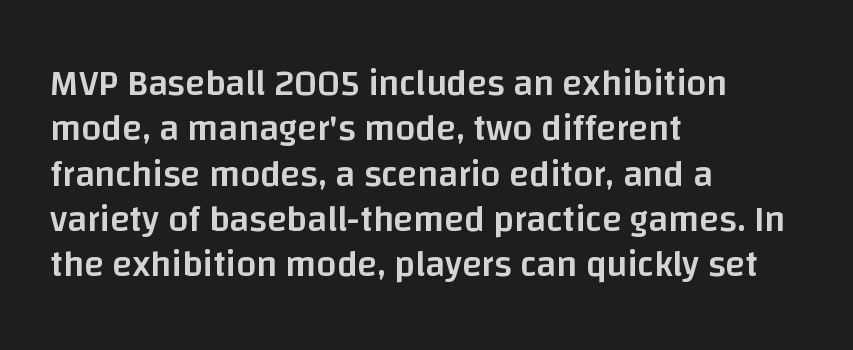
The image shows 36 px semibold sans-serif type, upright; set left-aligned, normal line spacing (1.26x), normal letter spacing, not underlined; low stroke contrast and a large x-height.
